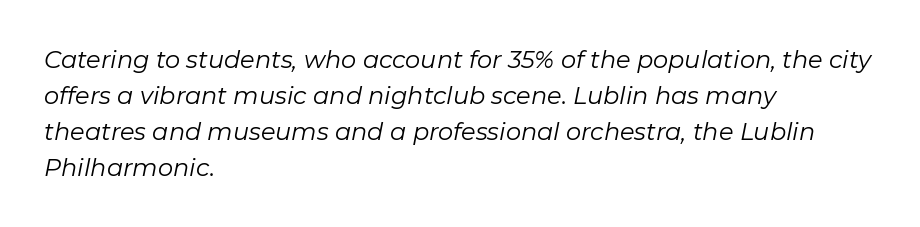
{"italic": "yes", "lean": "right", "slant_degrees": 11, "bold": "no", "underline": "no", "align": "left", "line_spacing": "normal", "line_spacing_ratio": 1.5, "letter_spacing": "normal", "letter_spacing_em": 0.0, "glyph_px": 24}
